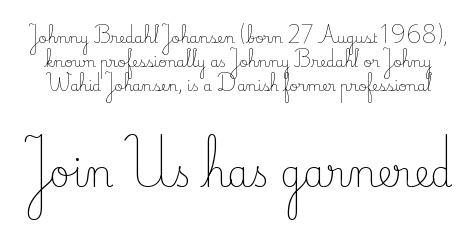
This block has exactly the height ordinary leading produces. Here the glyphs are tracked normally, forming tight word shapes. Size contrast runs from small at the top to large at the bottom. The text was rendered using a seriffed face with decorative stroke endings. Unlike italic type, these characters show no tilt at all.
